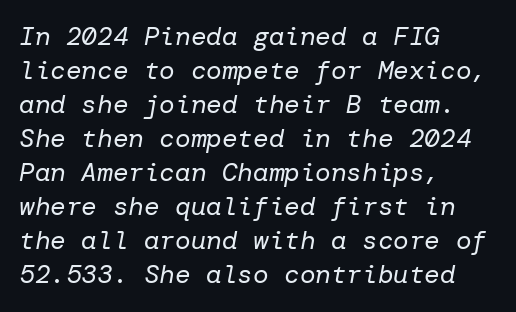
{"italic": "yes", "lean": "right", "slant_degrees": 10, "bold": "no", "underline": "no", "align": "left", "line_spacing": "normal", "line_spacing_ratio": 1.31, "letter_spacing": "normal", "letter_spacing_em": 0.0, "glyph_px": 26}
